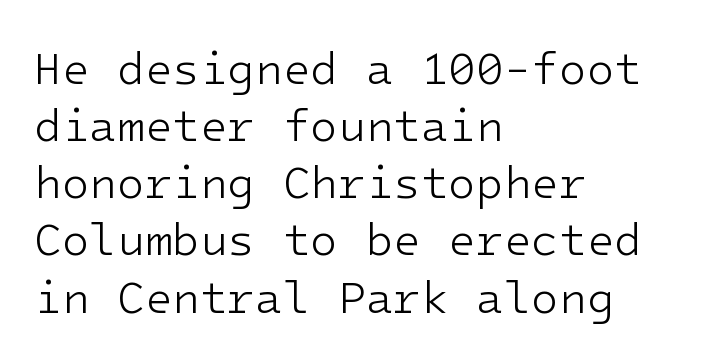
{"serif": "no", "italic": "no", "bold": "no", "weight": "light", "width": "normal", "stroke_contrast": "low", "x_height": "medium", "underline": "no", "align": "left", "line_spacing": "normal", "line_spacing_ratio": 1.27, "letter_spacing": "normal", "letter_spacing_em": 0.0, "glyph_px": 45}
